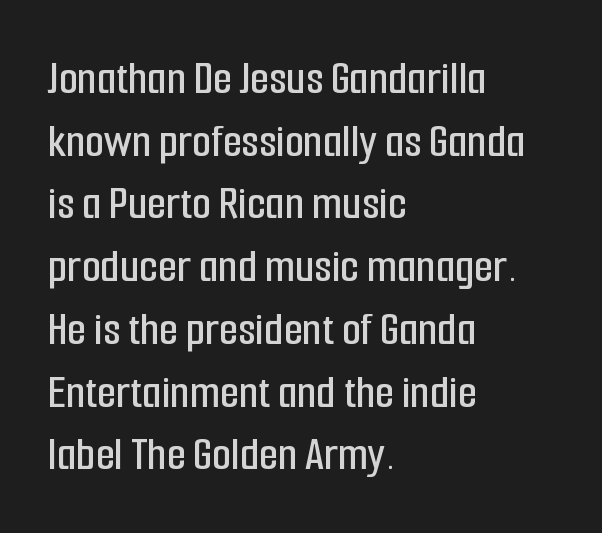
The image shows 49 px condensed sans-serif type, upright; set left-aligned, normal line spacing (1.28x), normal letter spacing, not underlined; low stroke contrast and a medium x-height.
